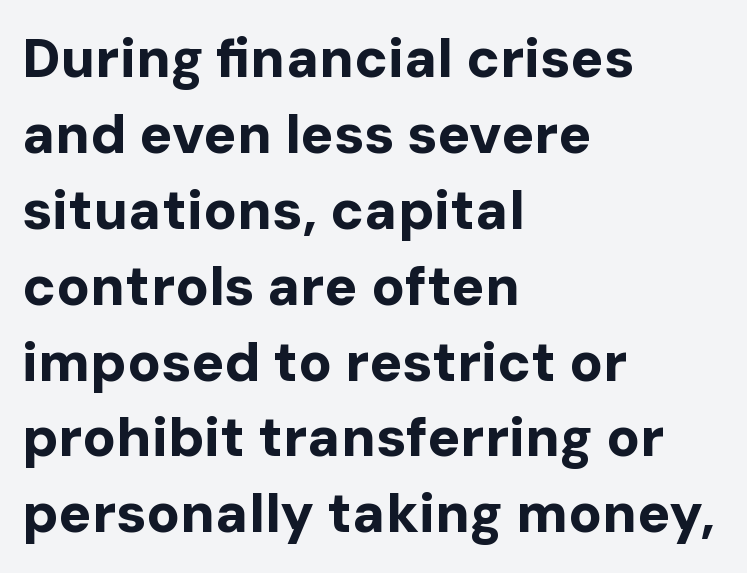
Whoever set this chose a conventional vertical rhythm. Spacing between characters is what you'd get straight out of the box. You could not count columns in this text — the font is proportionally spaced. Characters remain perfectly vertical along every line. In terms of letterform style, serifs are entirely absent. Glance below the letters and you will spot only blank space.
